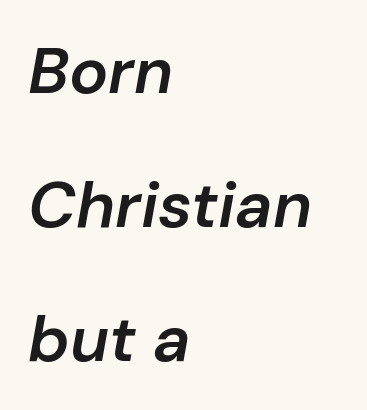
The rendering uses natural spacing where letterforms have individual widths. The passage shown is not underscored anywhere. If you measured baseline to baseline, you'd find a long distance. It's the slanting kind of type. All the whitespace from short lines collects on the right.
